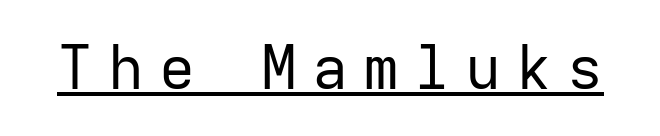
Q: Is the text bold? A: No.
Q: Is the text italic (slanted)? A: No, it is upright.
Q: Is the typeface a serif or a sans-serif typeface? A: Sans-serif.
Q: Is the text underlined? A: Yes.
Q: Is the spacing between letters normal or unusually wide? A: Unusually wide.
Q: Width (condensed, normal, or wide)? A: Normal.
Q: Stroke contrast? A: Low.
Q: x-height? A: Medium.
Q: Monospaced? A: Yes.
